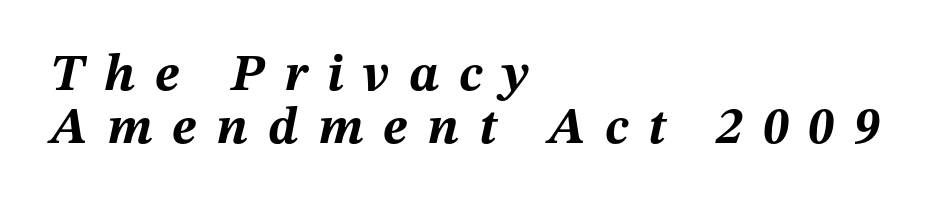
Is this a fixed-width face? No — the glyphs have proportional, varying widths. Baseline-to-baseline distance is barely more than the letter height. What stands out about the letter spacing? Its width — letters are far apart. The strokes are fattened all the way to bold.
